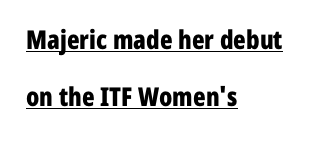
The image shows 26 px bold type, upright; set left-aligned, loose line spacing (2.2x), normal letter spacing, underlined.
